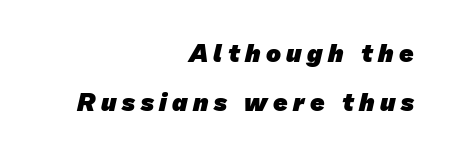
{"bold": "yes", "underline": "no", "align": "right", "line_spacing": "loose", "line_spacing_ratio": 1.98, "letter_spacing": "wide", "letter_spacing_em": 0.22, "glyph_px": 25}
